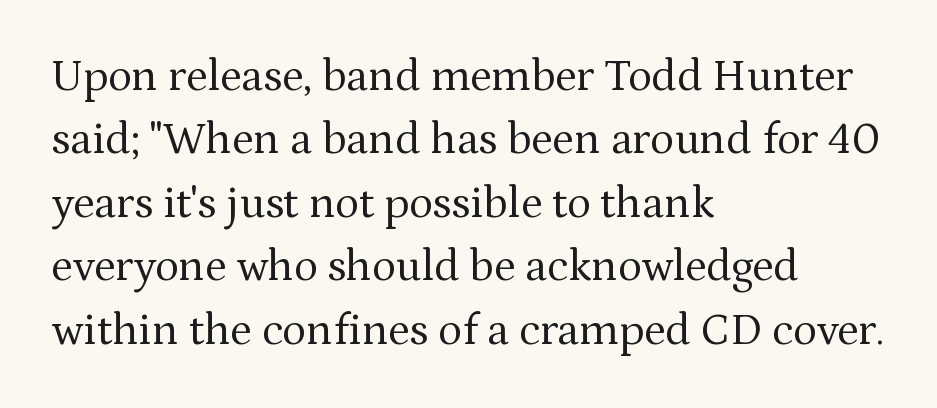
{"serif": "yes", "italic": "no", "bold": "no", "weight": "regular", "width": "normal", "stroke_contrast": "medium", "x_height": "medium", "monospaced": "no", "underline": "no", "align": "left", "line_spacing": "normal", "line_spacing_ratio": 1.41, "letter_spacing": "normal", "letter_spacing_em": 0.0, "glyph_px": 45}
